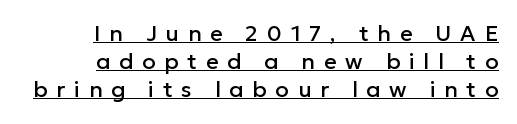
Q: Is the text italic (slanted)? A: No, it is upright.
Q: Is the text underlined? A: Yes.
Q: How is the paragraph aligned? A: Right-aligned.
Q: Is the spacing between letters normal or unusually wide? A: Unusually wide.
Q: Is the spacing between lines tight, normal or loose? A: Normal.
